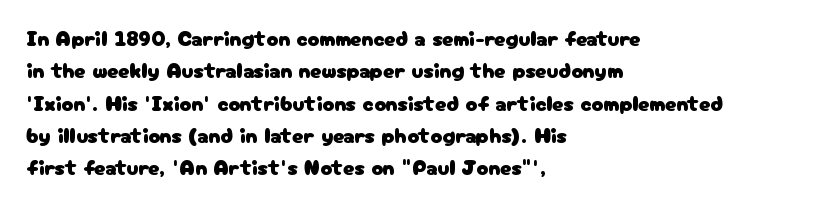
Bare-footed words on every line. The space between consecutive lines is moderate. Caption: standard tracking, unaltered. The lettering holds an erect, upright posture throughout. The text block is weighted toward the left margin, trailing off unevenly rightward.
